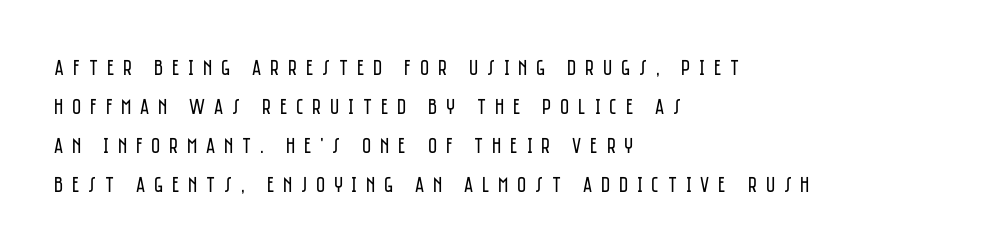
{"italic": "no", "bold": "no", "underline": "no", "align": "left", "line_spacing_ratio": 1.78, "letter_spacing": "wide", "letter_spacing_em": 0.4, "glyph_px": 22}
